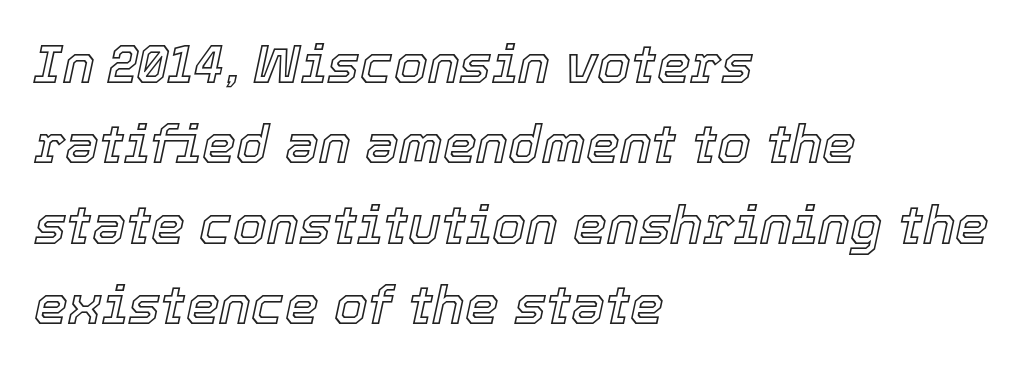
{"italic": "yes", "lean": "right", "slant_degrees": 12, "width": "normal", "x_height": "medium", "monospaced": "no", "underline": "no", "align": "left", "line_spacing": "normal", "line_spacing_ratio": 1.49, "letter_spacing": "normal", "letter_spacing_em": 0.0, "glyph_px": 54}
